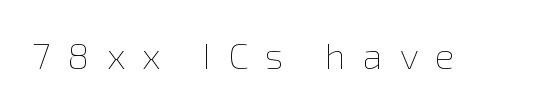
The image shows 37 px thin type, upright; set unusually wide letter spacing (+0.45 em), not underlined; a medium x-height.
